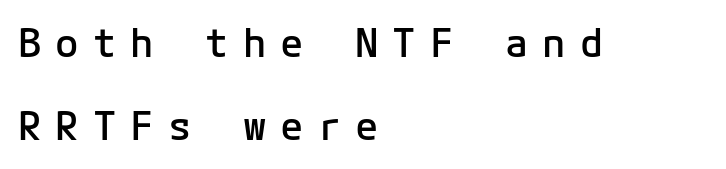
This sample uses expanded letter spacing, leaving extra air between glyphs. No italicization has been applied; the sample stays upright. Slightly chunky letters — semibold, I'd say, not full bold. Check under the words: just untouched page.
